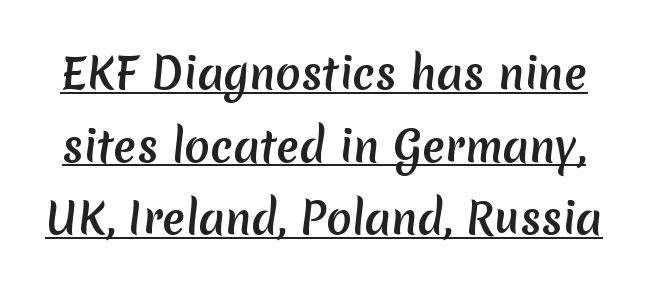
Q: Is the typeface a serif or a sans-serif typeface? A: Sans-serif.
Q: Is the text underlined? A: Yes.
Q: Is the spacing between letters normal or unusually wide? A: Normal.
Q: Width (condensed, normal, or wide)? A: Normal.
Q: Stroke contrast? A: Medium.
Q: x-height? A: Medium.
Q: Monospaced? A: No.
